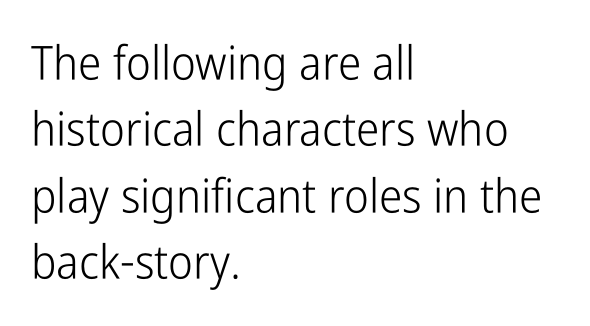
Q: Is the text bold? A: No.
Q: Is the text italic (slanted)? A: No, it is upright.
Q: Is the typeface a serif or a sans-serif typeface? A: Sans-serif.
Q: Is the text underlined? A: No.
Q: How is the paragraph aligned? A: Left-aligned.
Q: Is the spacing between letters normal or unusually wide? A: Normal.
Q: Is the spacing between lines tight, normal or loose? A: Normal.
Q: Width (condensed, normal, or wide)? A: Condensed.
Q: Stroke contrast? A: Low.
Q: x-height? A: Medium.
Q: Monospaced? A: No.
